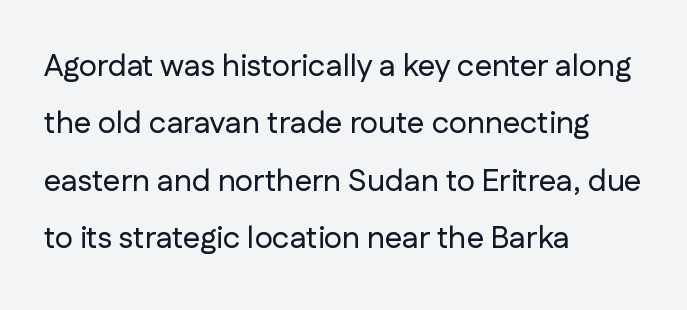
Q: Is the text italic (slanted)? A: No, it is upright.
Q: Is the typeface a serif or a sans-serif typeface? A: Sans-serif.
Q: Is the text underlined? A: No.
Q: How is the paragraph aligned? A: Left-aligned.
Q: Is the spacing between letters normal or unusually wide? A: Normal.
Q: Width (condensed, normal, or wide)? A: Normal.
Q: Stroke contrast? A: Low.
Q: x-height? A: Medium.
Q: Monospaced? A: No.
